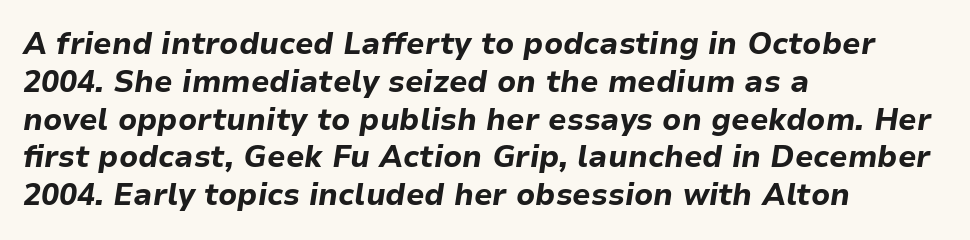
Q: Is the text bold? A: Yes.
Q: Is the text italic (slanted)? A: Yes, it leans right by about 9 degrees.
Q: Is the text underlined? A: No.
Q: How is the paragraph aligned? A: Left-aligned.
Q: Is the spacing between letters normal or unusually wide? A: Normal.
Q: Is the spacing between lines tight, normal or loose? A: Normal.
Q: Width (condensed, normal, or wide)? A: Normal.
Q: Stroke contrast? A: Low.
Q: x-height? A: Medium.
Q: Monospaced? A: No.
